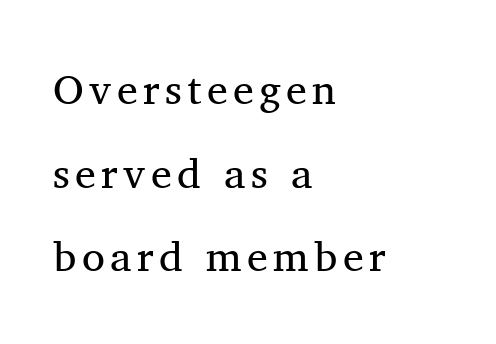
{"serif": "yes", "italic": "no", "bold": "no", "weight": "regular", "width": "normal", "stroke_contrast": "medium", "x_height": "medium", "monospaced": "no", "underline": "no", "align": "left", "line_spacing": "loose", "line_spacing_ratio": 1.99, "glyph_px": 42}
